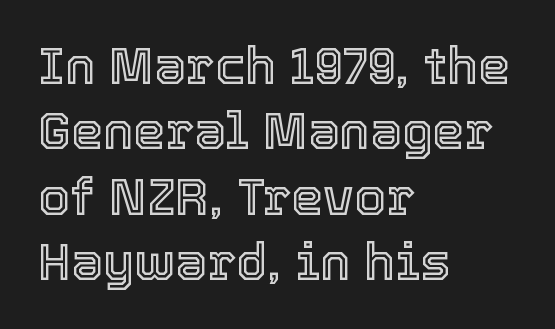
Q: Is the text italic (slanted)? A: No, it is upright.
Q: Is the text underlined? A: No.
Q: How is the paragraph aligned? A: Left-aligned.
Q: Is the spacing between letters normal or unusually wide? A: Normal.
Q: Is the spacing between lines tight, normal or loose? A: Normal.
Q: Width (condensed, normal, or wide)? A: Normal.
Q: x-height? A: Medium.
Q: Monospaced? A: No.
